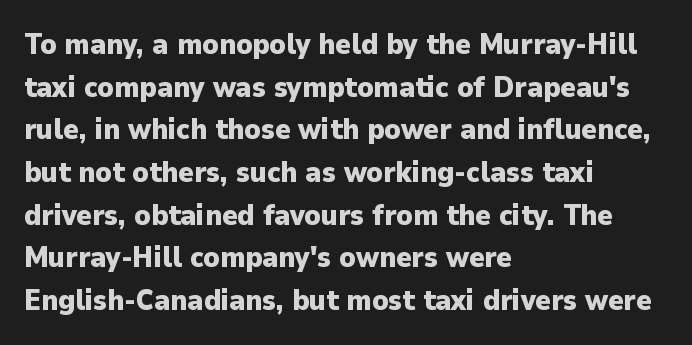
{"serif": "no", "italic": "no", "bold": "yes", "weight": "heavy", "width": "normal", "stroke_contrast": "low", "x_height": "medium", "monospaced": "no", "underline": "no", "align": "left", "line_spacing": "normal", "line_spacing_ratio": 1.47, "letter_spacing": "normal", "letter_spacing_em": 0.0, "glyph_px": 29}
